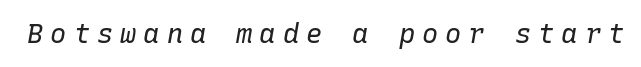
The string is rendered with underlining switched off. Italic: yes, the glyphs are oblique. No heavy texture on the line: the type isn't bold. The type is letterspaced generously, with wide tracking.
